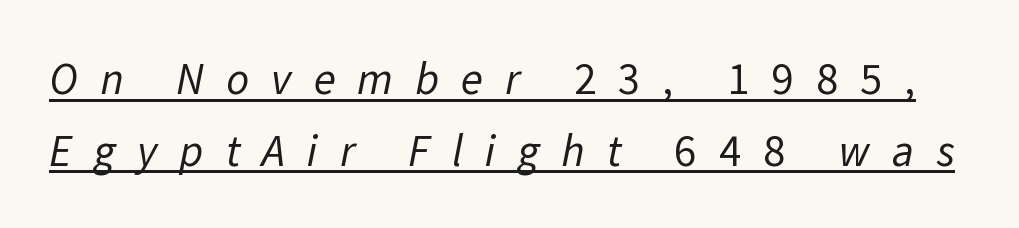
{"serif": "no", "bold": "no", "weight": "regular", "width": "normal", "stroke_contrast": "low", "x_height": "medium", "monospaced": "no", "underline": "yes", "line_spacing": "normal", "line_spacing_ratio": 1.59, "letter_spacing": "wide", "letter_spacing_em": 0.49, "glyph_px": 45}
